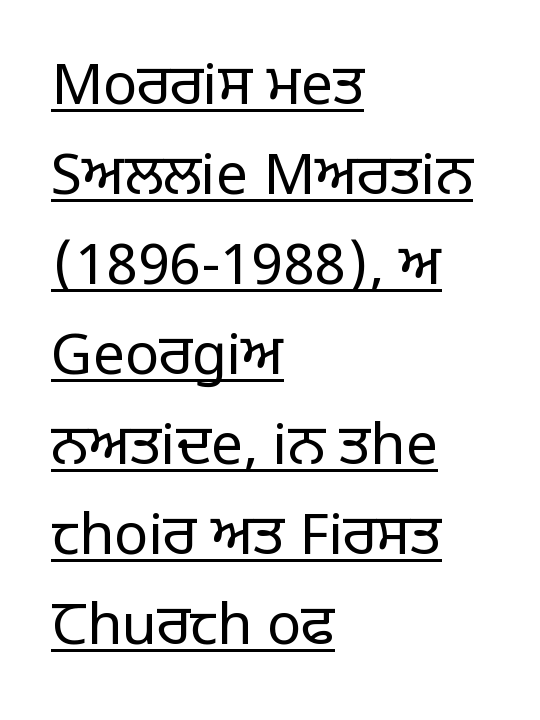
The image shows 57 px regular-weight sans-serif type, upright; set left-aligned, normal line spacing (1.58x), normal letter spacing, underlined; low stroke contrast and a large x-height.
